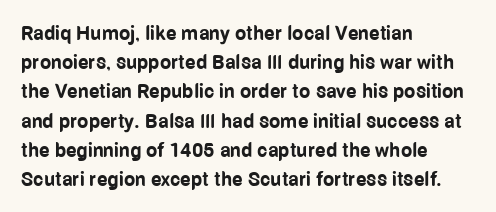
The glyphs are unaccompanied by any horizontal stroke below them. Line spacing here is normal. It's the straight-up-and-down kind of type. A dark, heavy texture on the line: the type is bold. The text block is weighted toward the left margin, trailing off unevenly rightward. Characters follow at the spacing the type designer built in.
